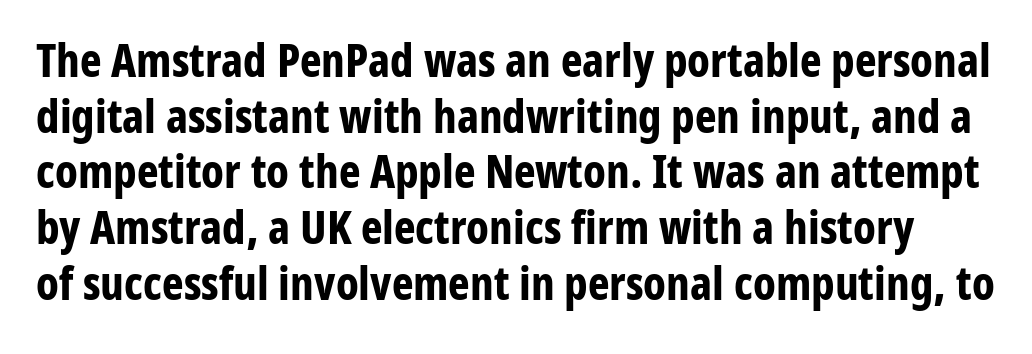
The image shows 46 px bold, condensed sans-serif type, upright; set line spacing 1.21x, normal letter spacing, not underlined; low stroke contrast and a medium x-height.
